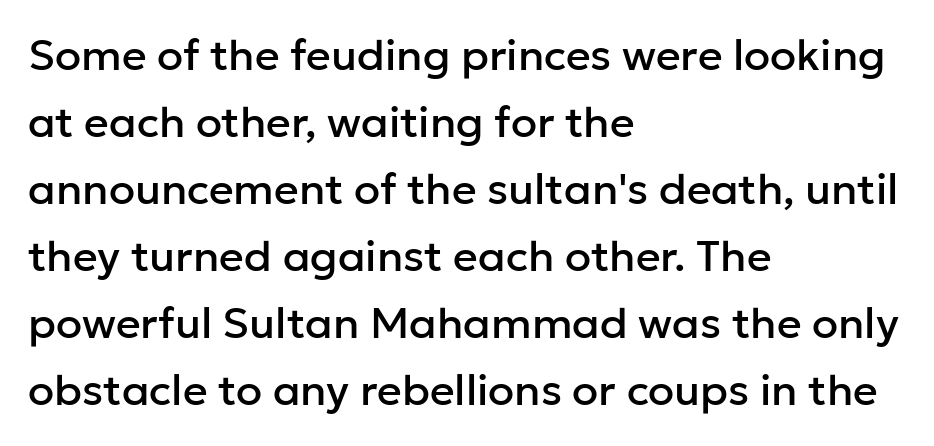
{"serif": "no", "italic": "no", "width": "normal", "stroke_contrast": "low", "x_height": "medium", "monospaced": "no", "underline": "no", "align": "left", "line_spacing": "normal", "line_spacing_ratio": 1.56, "letter_spacing": "normal", "letter_spacing_em": 0.0, "glyph_px": 43}
